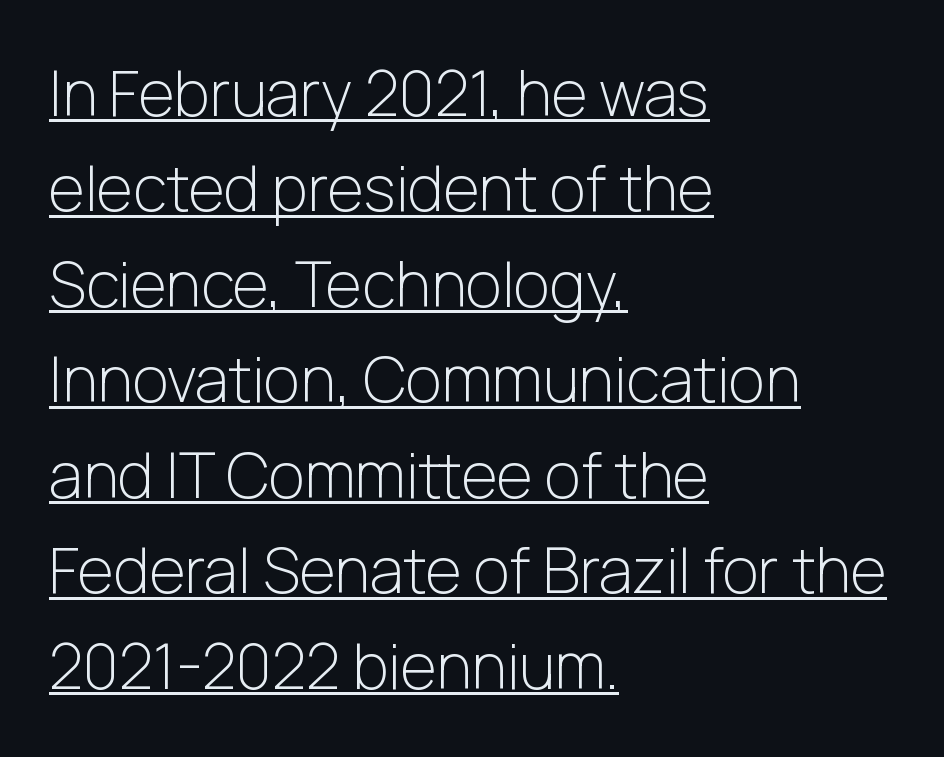
Heaviness? Minimal to ordinary, like unemphasized prose. The face used here is proportionally spaced, like ordinary book or web type. These lines keep a tight, regular rhythm from letter to letter. Compared with undecorated copy, this sample adds a rule below the words.
